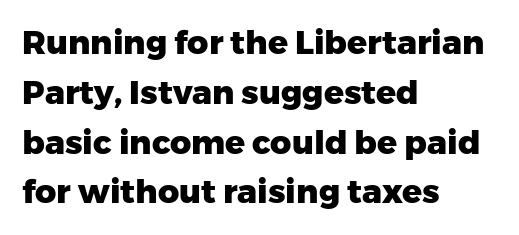
Q: Is the text bold? A: Yes.
Q: Is the text italic (slanted)? A: No, it is upright.
Q: Is the typeface a serif or a sans-serif typeface? A: Sans-serif.
Q: Is the text underlined? A: No.
Q: How is the paragraph aligned? A: Left-aligned.
Q: Is the spacing between letters normal or unusually wide? A: Normal.
Q: Is the spacing between lines tight, normal or loose? A: Normal.
Q: Width (condensed, normal, or wide)? A: Normal.
Q: Stroke contrast? A: Low.
Q: x-height? A: Medium.
Q: Monospaced? A: No.
